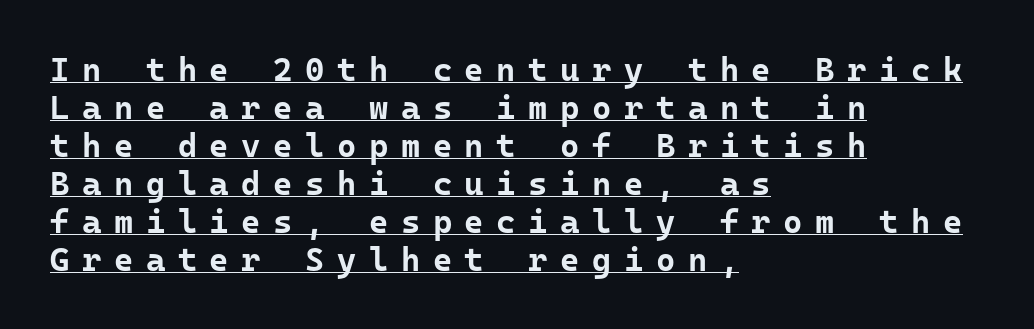
The image shows 33 px bold sans-serif type, upright, monospaced; set left-aligned, tight line spacing (1.15x), unusually wide letter spacing (+0.38 em), underlined; low stroke contrast and a medium x-height.
